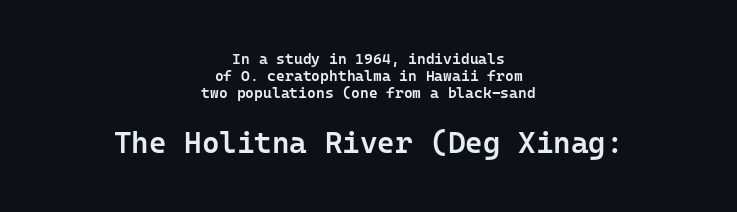
The letterforms sit shoulder to shoulder at normal distance. This is the in-between weight designers call semibold or demi. A sans-serif font was chosen for this passage. Descender tails drop into unmarked territory. The leading is snug, giving the passage a crowded texture.
